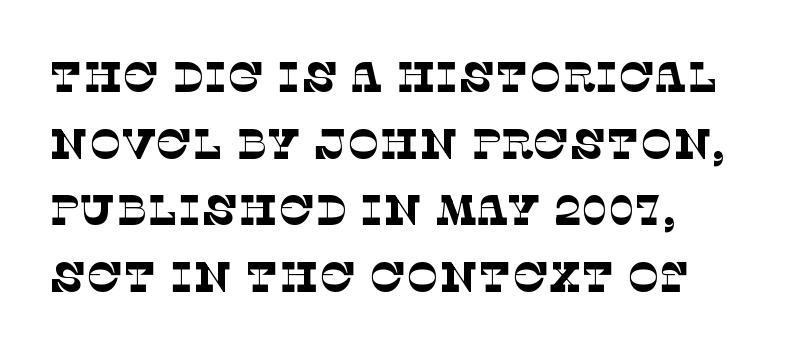
{"serif": "yes", "bold": "no", "weight": "thin", "width": "normal", "stroke_contrast": "low", "x_height": "large", "monospaced": "no", "underline": "no", "align": "left", "line_spacing": "normal", "line_spacing_ratio": 1.55, "letter_spacing": "normal", "letter_spacing_em": 0.0, "glyph_px": 43}
